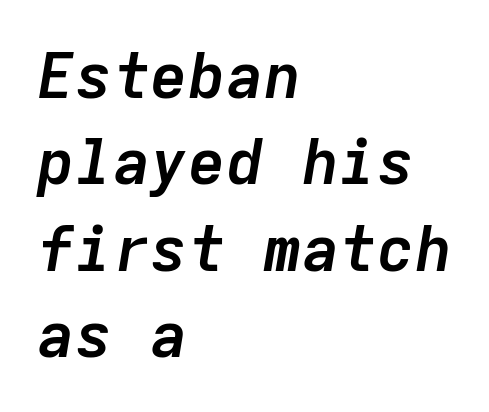
{"italic": "yes", "lean": "right", "slant_degrees": 9, "bold": "yes", "weight": "semibold", "width": "normal", "stroke_contrast": "low", "x_height": "medium", "monospaced": "yes", "underline": "no", "align": "left", "line_spacing": "normal", "line_spacing_ratio": 1.37, "letter_spacing": "normal", "letter_spacing_em": 0.0, "glyph_px": 63}
